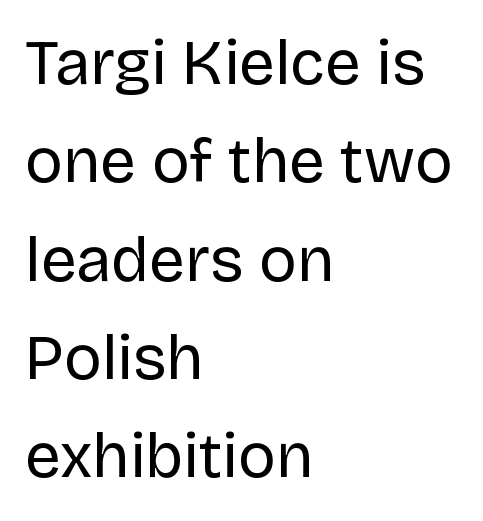
{"serif": "no", "italic": "no", "bold": "no", "weight": "regular", "width": "normal", "stroke_contrast": "low", "x_height": "large", "monospaced": "no", "underline": "no", "align": "left", "line_spacing": "normal", "line_spacing_ratio": 1.56, "letter_spacing": "normal", "letter_spacing_em": 0.0, "glyph_px": 63}
